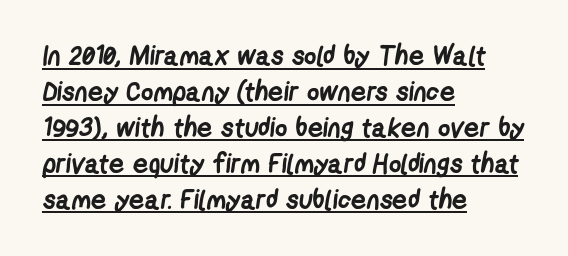
If you drew a ruler down the left edge, every line would touch it. Leading: standard. The passage shown has conventional tracking throughout. Is there an underline? Yes — a line sits under the letters. In terms of weight, the rendering is a true, heavy bold.
